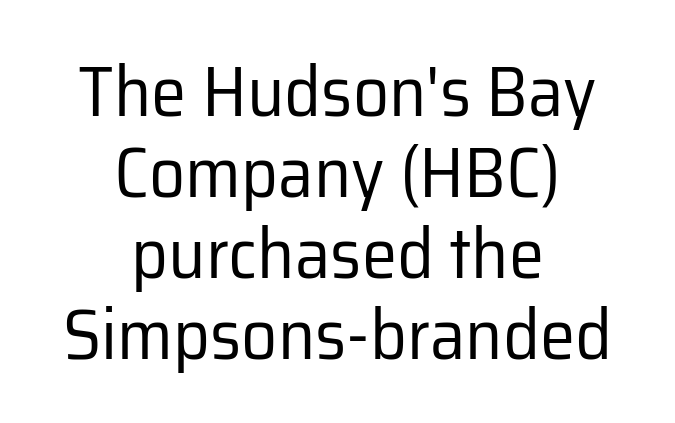
Serifs: no, the terminals of the letterforms are clean. Descender tails drop into unmarked territory. Observe the ordinary spacing: letters are neighbours, not strangers. Do the letters lean? They stand straight. The rendering uses natural spacing where letterforms have individual widths.
